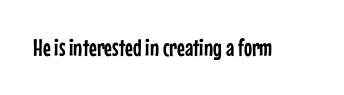
Observe the ordinary spacing: letters are neighbours, not strangers. Underline: absent. Rendered with straight, roman letterforms.
